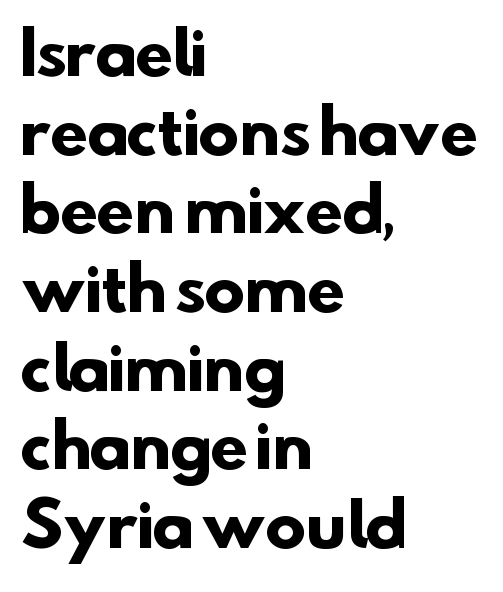
Q: Is the text bold? A: Yes.
Q: Is the typeface a serif or a sans-serif typeface? A: Sans-serif.
Q: Is the text underlined? A: No.
Q: How is the paragraph aligned? A: Left-aligned.
Q: Is the spacing between letters normal or unusually wide? A: Normal.
Q: Is the spacing between lines tight, normal or loose? A: Normal.
Q: Width (condensed, normal, or wide)? A: Normal.
Q: Stroke contrast? A: Low.
Q: x-height? A: Small.
Q: Monospaced? A: No.
